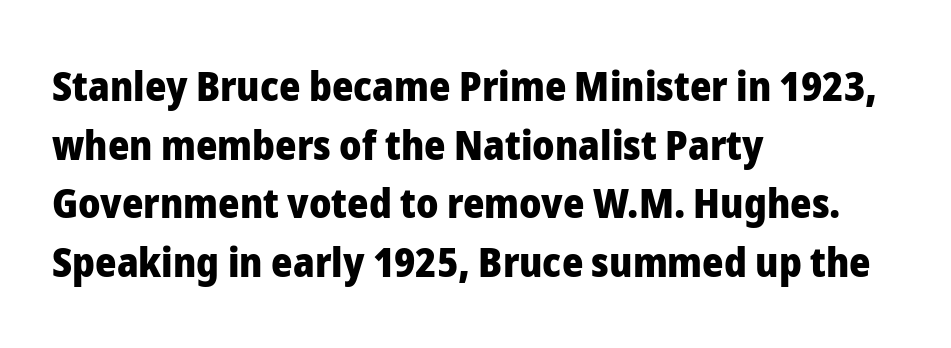
Q: Is the text bold? A: Yes.
Q: Is the text italic (slanted)? A: No, it is upright.
Q: Is the typeface a serif or a sans-serif typeface? A: Sans-serif.
Q: Is the text underlined? A: No.
Q: How is the paragraph aligned? A: Left-aligned.
Q: Is the spacing between letters normal or unusually wide? A: Normal.
Q: Is the spacing between lines tight, normal or loose? A: Normal.
Q: Width (condensed, normal, or wide)? A: Normal.
Q: Stroke contrast? A: Low.
Q: x-height? A: Medium.
Q: Monospaced? A: No.
